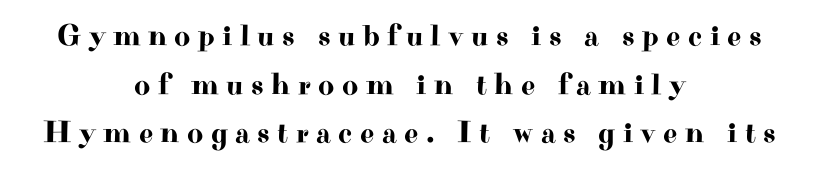
Display-style spreading of the glyphs; the letterfit is very open. A bare baseline throughout the passage. Notice how the passage keeps no hard edge, just a central spine. No italicization has been applied; the sample stays upright. Looks like regular typesetting: each glyph gets only the width it needs.
